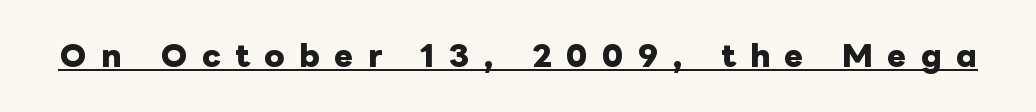
{"italic": "no", "bold": "yes", "weight": "heavy", "width": "normal", "stroke_contrast": "low", "x_height": "medium", "monospaced": "no", "underline": "yes", "letter_spacing": "wide", "letter_spacing_em": 0.49, "glyph_px": 29}
